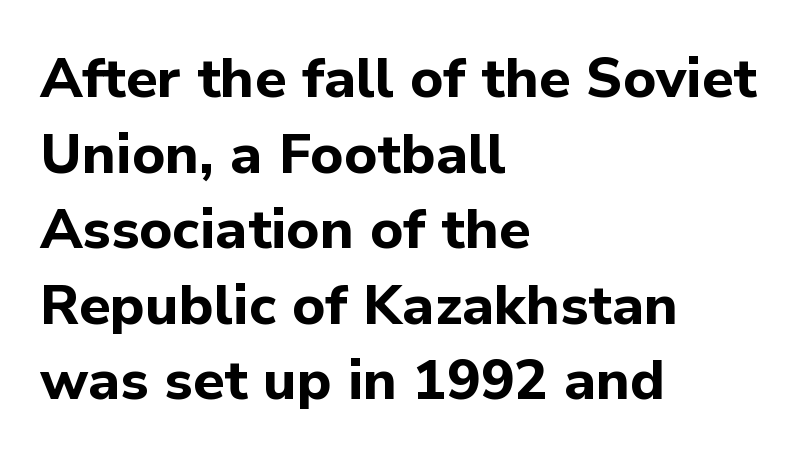
Thick stems and heavy bowls — unmistakably bold. Do the characters align in a grid? No, the font is proportional. The typesetter chose a ragged-right arrangement here. The passage shown is not underscored anywhere. There is no visible air inserted between adjacent glyphs. The passage shown is typeset with a sans-serif family.
